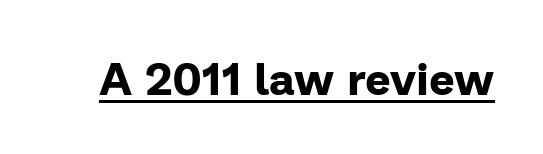
The characters display no serif detailing; their extremities are plain. Each line of the rendering has a horizontal stroke beneath the glyphs. Proportional: the letters do not fall into vertical columns. The rendering keeps characters at their native spacing.
